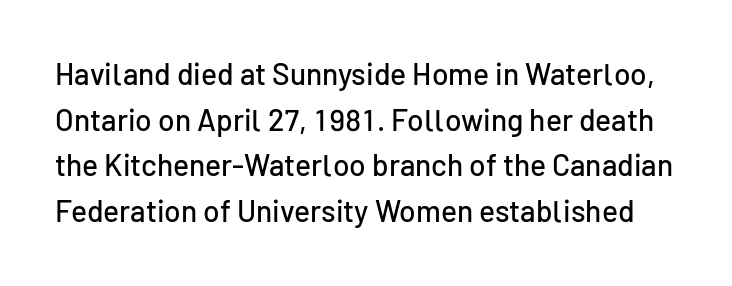
The image shows 30 px sans-serif type, upright; set normal line spacing (1.52x), normal letter spacing, not underlined; low stroke contrast and a medium x-height.
